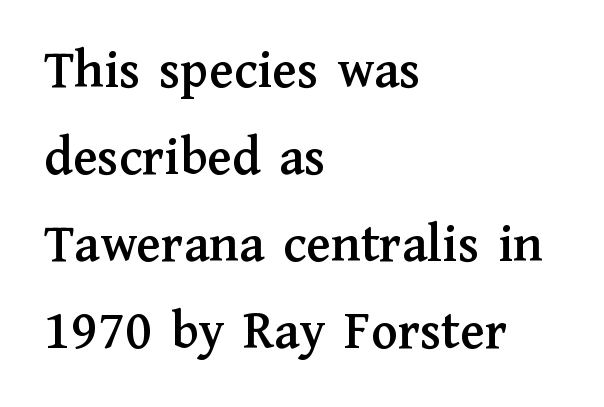
{"serif": "yes", "italic": "no", "width": "normal", "stroke_contrast": "medium", "x_height": "medium", "monospaced": "no", "underline": "no", "align": "left", "line_spacing": "normal", "line_spacing_ratio": 1.58, "letter_spacing": "normal", "letter_spacing_em": 0.0, "glyph_px": 55}
